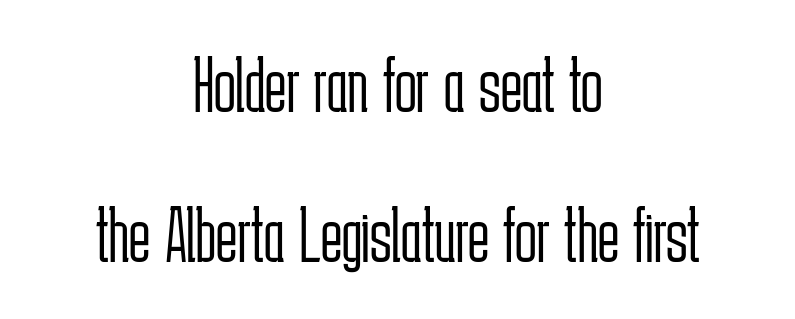
Both edges are ragged and mirror each other, which tells us the setting is centered. Is the letter spacing exaggerated? No — it looks like the ordinary default. The typography opts for an upright posture over an oblique one. A clean baseline with only descenders dipping below it. Spacing verdict: proportional, widths tailored to each character. This reads as an unemphasized weight, regular at the heaviest.
